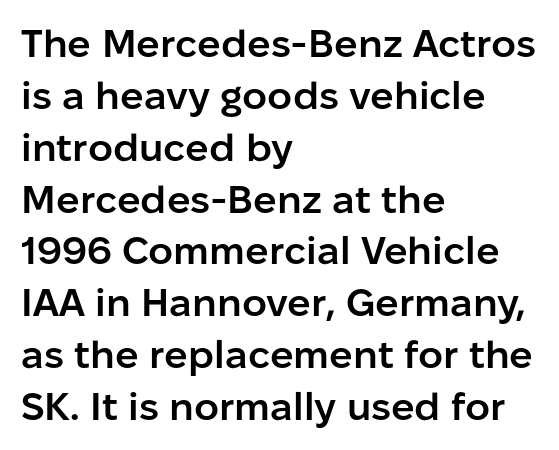
The image shows 39 px semibold sans-serif type, upright; set left-aligned, normal line spacing (1.33x), normal letter spacing, not underlined; low stroke contrast and a medium x-height.
